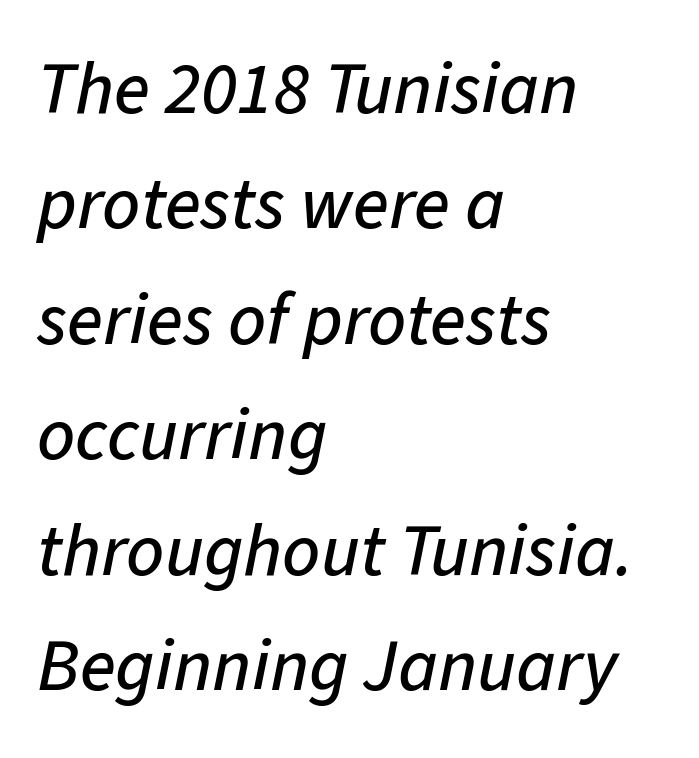
The image shows 74 px text type, italic (leaning right); set left-aligned, normal line spacing (1.56x), normal letter spacing, not underlined; low stroke contrast and a medium x-height.
